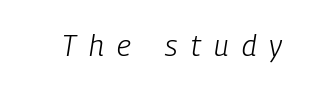
The image shows 29 px light, condensed type, italic (leaning right); set unusually wide letter spacing (+0.46 em), not underlined; low stroke contrast and a medium x-height.
